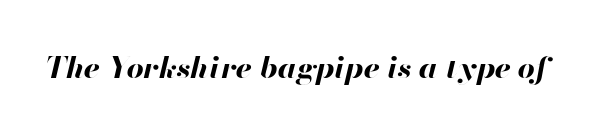
The image shows 30 px bold type, italic (leaning right); set normal letter spacing, not underlined; high stroke contrast and a small x-height.
